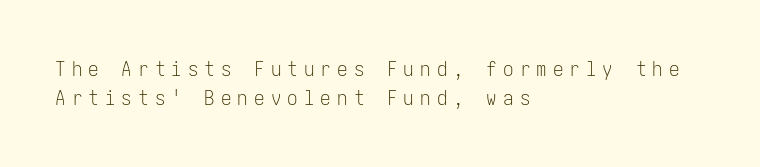
The image shows 21 px text type, upright; set left-aligned, normal line spacing (1.4x), unusually wide letter spacing (+0.29 em), not underlined.
